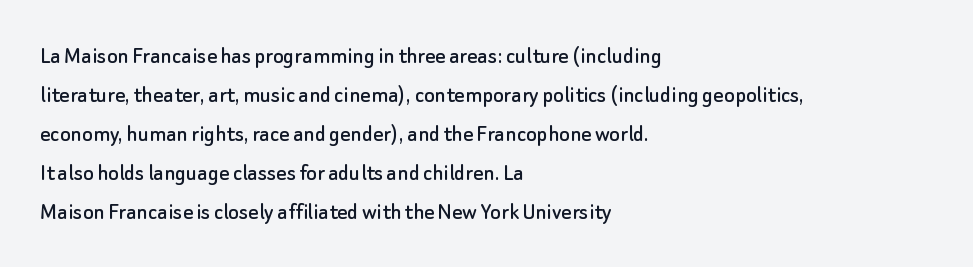
The image shows 25 px text type, upright; set left-aligned, normal line spacing (1.56x), normal letter spacing, not underlined.
